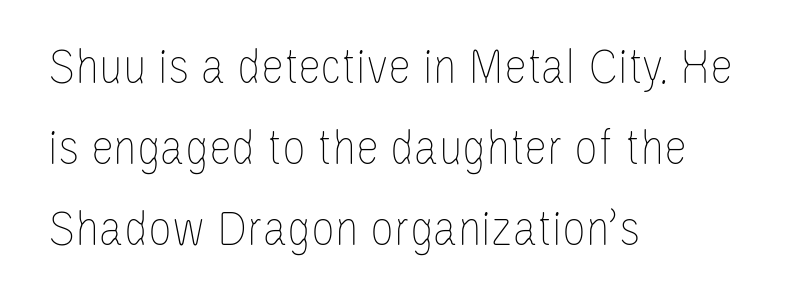
Q: Is the text bold? A: No.
Q: Is the text italic (slanted)? A: No, it is upright.
Q: Is the text underlined? A: No.
Q: How is the paragraph aligned? A: Left-aligned.
Q: Is the spacing between letters normal or unusually wide? A: Normal.
Q: Is the spacing between lines tight, normal or loose? A: Normal.
Q: Width (condensed, normal, or wide)? A: Condensed.
Q: Stroke contrast? A: Low.
Q: x-height? A: Large.
Q: Monospaced? A: No.
